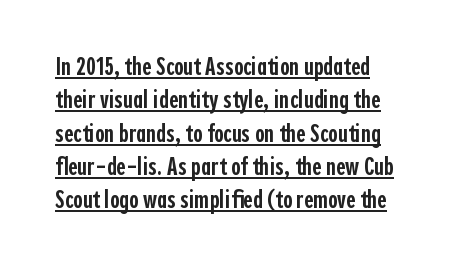
Q: Is the text bold? A: Semi-bold.
Q: Is the text italic (slanted)? A: No, it is upright.
Q: Is the text underlined? A: Yes.
Q: Is the spacing between letters normal or unusually wide? A: Normal.
Q: Is the spacing between lines tight, normal or loose? A: Normal.
